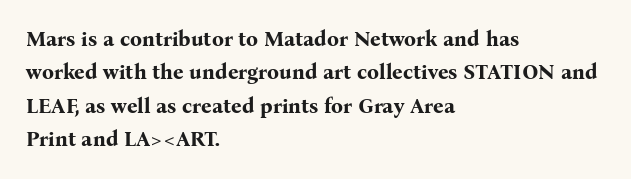
The lines sit at an ordinary, default distance from one another. Bare-footed words on every line. The rendering uses a bold face; every stroke is thick and dark. Posture: upright roman.
